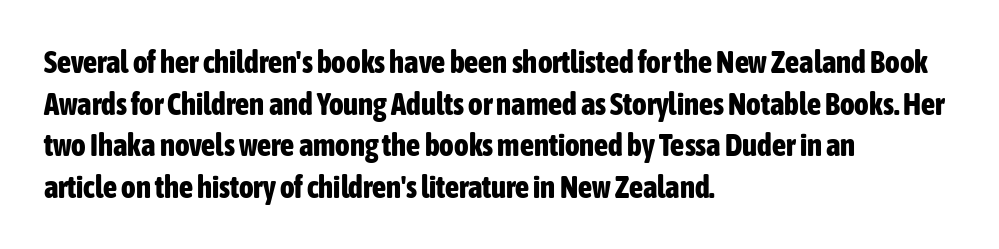
Q: Is the text bold? A: Yes.
Q: Is the text italic (slanted)? A: No, it is upright.
Q: Is the typeface a serif or a sans-serif typeface? A: Sans-serif.
Q: Is the text underlined? A: No.
Q: How is the paragraph aligned? A: Left-aligned.
Q: Is the spacing between letters normal or unusually wide? A: Normal.
Q: Is the spacing between lines tight, normal or loose? A: Normal.
Q: Width (condensed, normal, or wide)? A: Condensed.
Q: Stroke contrast? A: Low.
Q: x-height? A: Medium.
Q: Monospaced? A: No.
